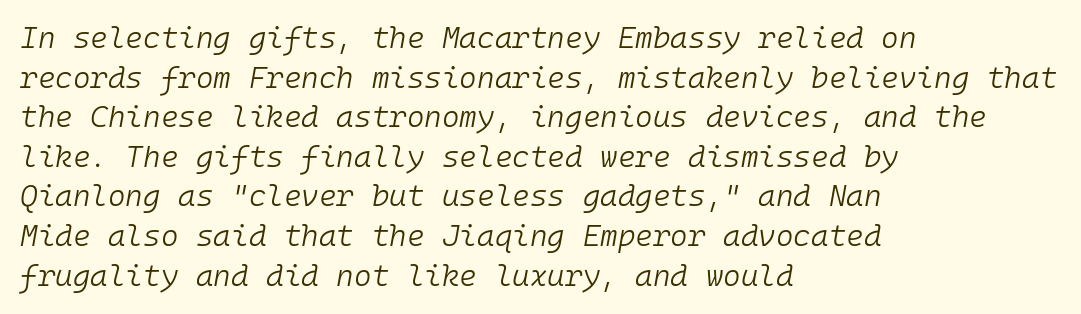
Q: Is the text bold? A: No.
Q: Is the text italic (slanted)? A: Yes, it leans right by about 10 degrees.
Q: Is the text underlined? A: No.
Q: How is the paragraph aligned? A: Left-aligned.
Q: Is the spacing between letters normal or unusually wide? A: Normal.
Q: Is the spacing between lines tight, normal or loose? A: Normal.
Q: Width (condensed, normal, or wide)? A: Normal.
Q: Stroke contrast? A: Low.
Q: x-height? A: Medium.
Q: Monospaced? A: Yes.
